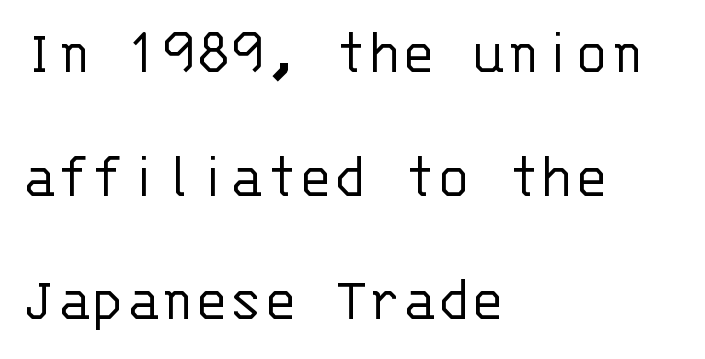
Q: Is the text bold? A: No.
Q: Is the text italic (slanted)? A: No, it is upright.
Q: Is the typeface a serif or a sans-serif typeface? A: Sans-serif.
Q: Is the text underlined? A: No.
Q: How is the paragraph aligned? A: Left-aligned.
Q: Is the spacing between letters normal or unusually wide? A: Normal.
Q: Is the spacing between lines tight, normal or loose? A: Loose.
Q: Width (condensed, normal, or wide)? A: Normal.
Q: Stroke contrast? A: Low.
Q: x-height? A: Large.
Q: Monospaced? A: Yes.
